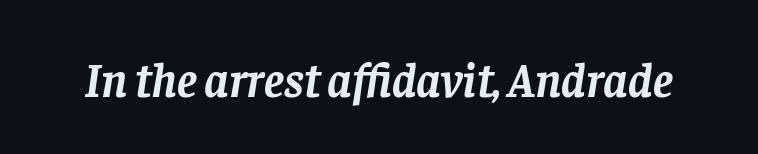
Q: Is the text bold? A: Yes.
Q: Is the text italic (slanted)? A: Yes, it leans right by about 8 degrees.
Q: Is the typeface a serif or a sans-serif typeface? A: Serif.
Q: Is the text underlined? A: No.
Q: Is the spacing between letters normal or unusually wide? A: Normal.
Q: Width (condensed, normal, or wide)? A: Normal.
Q: Stroke contrast? A: Low.
Q: x-height? A: Large.
Q: Monospaced? A: No.
